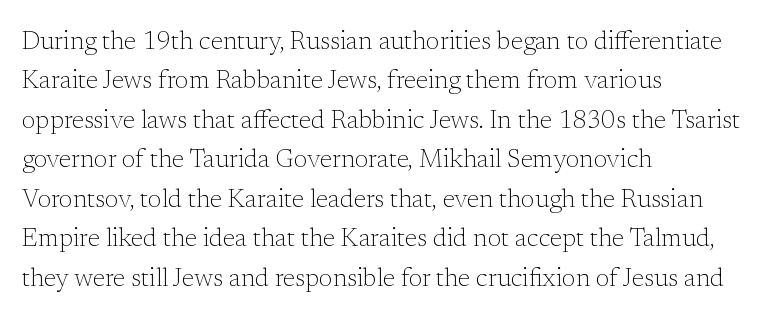
The image shows 25 px text type, upright; set left-aligned, normal line spacing (1.58x), normal letter spacing, not underlined.
